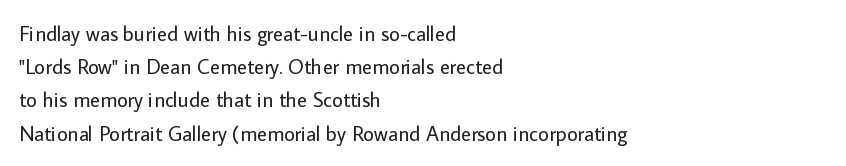
{"italic": "no", "bold": "no", "underline": "no", "align": "left", "line_spacing": "normal", "line_spacing_ratio": 1.58, "letter_spacing": "normal", "letter_spacing_em": 0.0, "glyph_px": 21}
